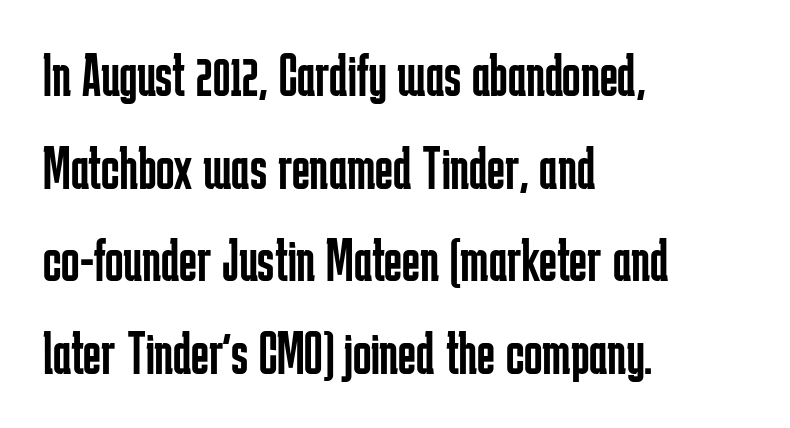
The image shows 61 px regular-weight, condensed sans-serif type, upright; set left-aligned, normal line spacing (1.52x), normal letter spacing, not underlined; low stroke contrast and a medium x-height.
